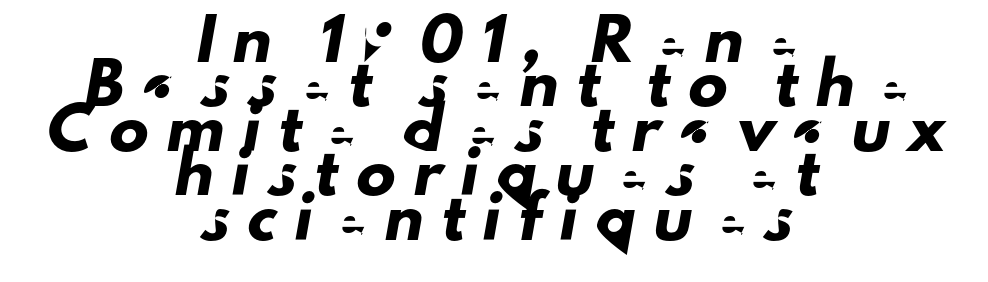
{"serif": "no", "width": "normal", "stroke_contrast": "low", "x_height": "small", "monospaced": "no", "underline": "no", "align": "center", "line_spacing": "tight", "line_spacing_ratio": 1.14, "letter_spacing": "wide", "letter_spacing_em": 0.47, "glyph_px": 39}
